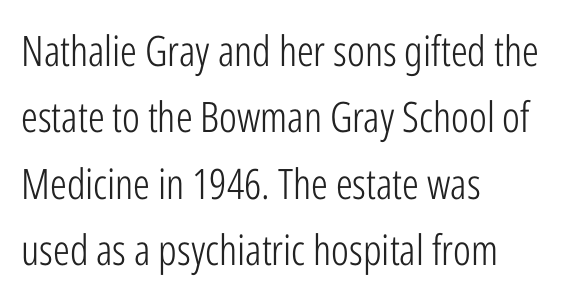
Summary of weight: not heavy and not bold. Caption: multi-line text, flush left, ragged right. The face used here is proportionally spaced, like ordinary book or web type. Inter-character spacing is left at the font's built-in metrics. Leading: standard.
